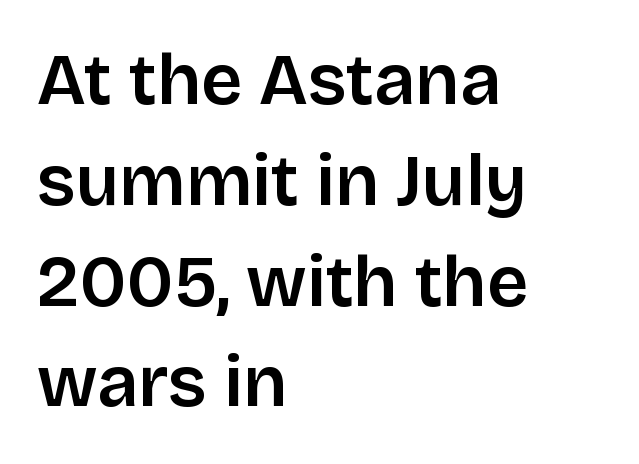
These lines are rendered in a variable-pitch font. This sample keeps an unexceptional amount of space between lines. This sample uses a sans-serif face. The space beneath each line is pristine and unruled. Style check: upright. Teacher's note: observe the even left margin — that is flush-left alignment.
